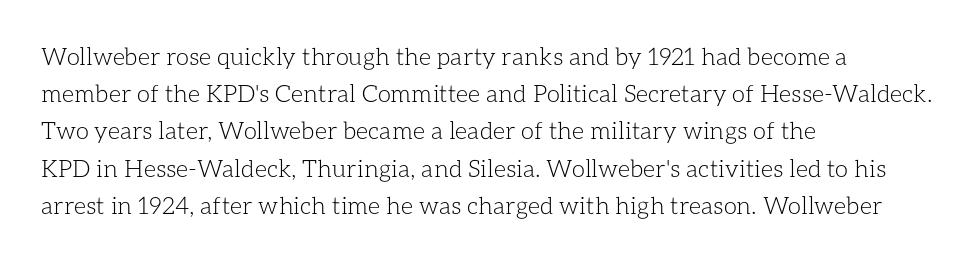
The image shows 24 px text type, upright; set left-aligned, normal line spacing (1.55x), normal letter spacing, not underlined.
